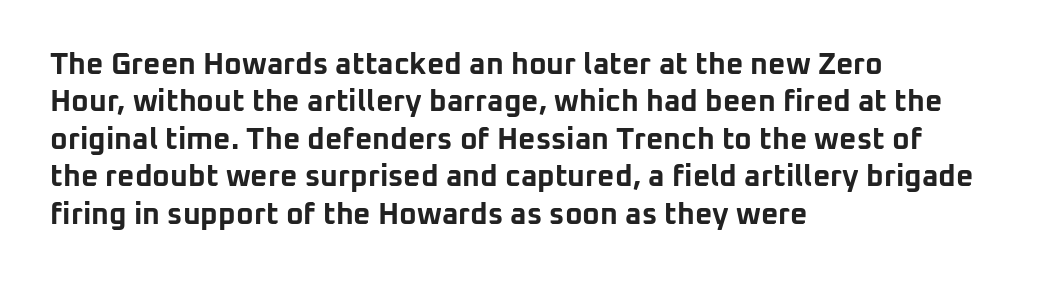
Q: Is the text bold? A: Yes.
Q: Is the text italic (slanted)? A: No, it is upright.
Q: Is the typeface a serif or a sans-serif typeface? A: Sans-serif.
Q: Is the text underlined? A: No.
Q: How is the paragraph aligned? A: Left-aligned.
Q: Is the spacing between letters normal or unusually wide? A: Normal.
Q: Is the spacing between lines tight, normal or loose? A: Normal.
Q: Width (condensed, normal, or wide)? A: Normal.
Q: Stroke contrast? A: Low.
Q: x-height? A: Medium.
Q: Monospaced? A: No.
